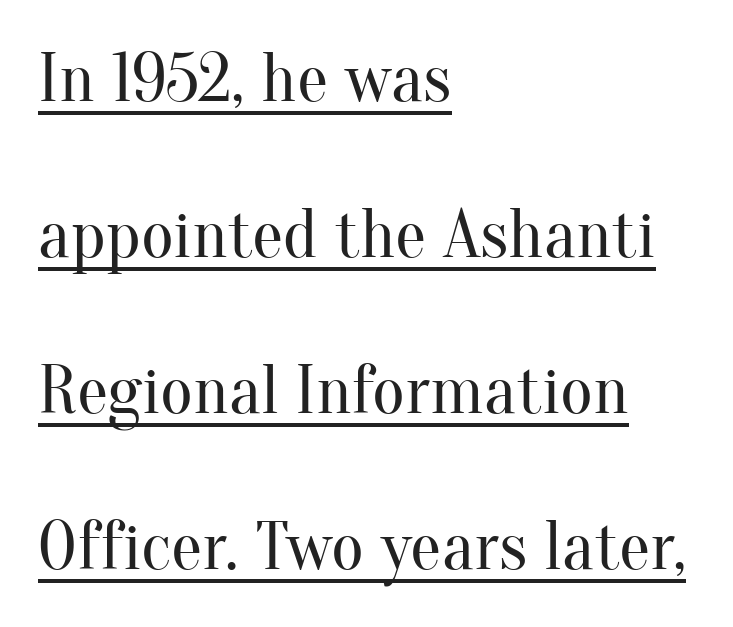
{"serif": "yes", "italic": "no", "bold": "no", "weight": "regular", "width": "normal", "stroke_contrast": "medium", "x_height": "small", "monospaced": "no", "underline": "yes", "align": "left", "line_spacing": "loose", "line_spacing_ratio": 2.23, "letter_spacing": "normal", "letter_spacing_em": 0.0, "glyph_px": 70}
